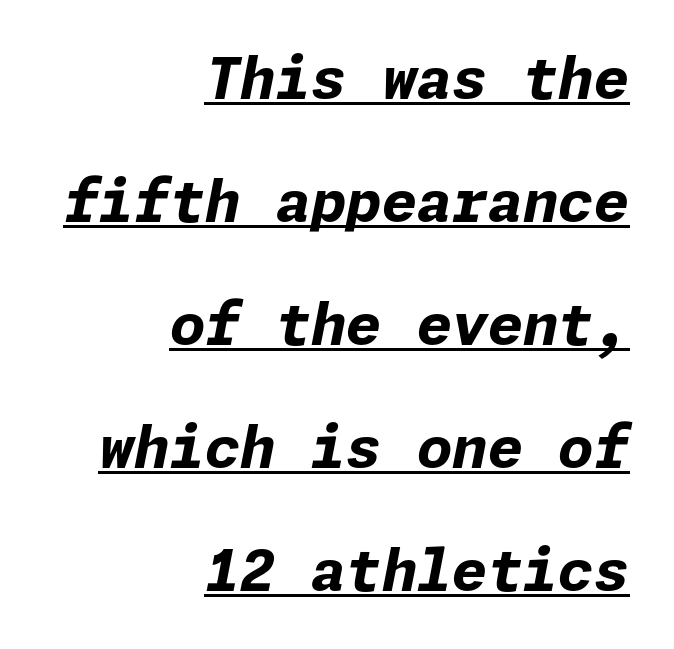
{"italic": "yes", "lean": "right", "slant_degrees": 11, "bold": "yes", "weight": "bold", "width": "normal", "stroke_contrast": "low", "x_height": "medium", "underline": "yes", "align": "right", "line_spacing": "loose", "line_spacing_ratio": 2.16, "letter_spacing": "normal", "letter_spacing_em": 0.0, "glyph_px": 57}
